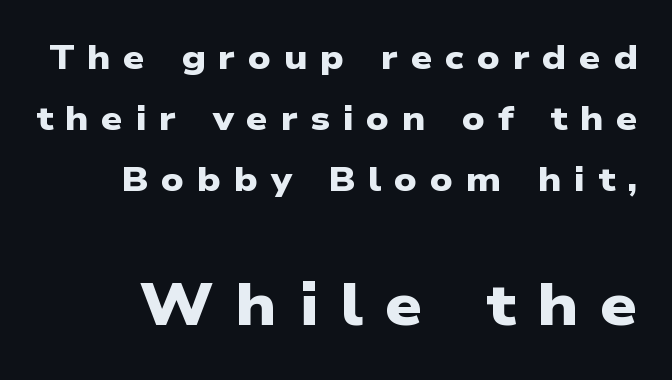
Q: Is the text bold? A: Yes.
Q: Is the typeface a serif or a sans-serif typeface? A: Sans-serif.
Q: Is the text underlined? A: No.
Q: Is the spacing between letters normal or unusually wide? A: Unusually wide.
Q: Which block of text is set in a larger size, the first (top) or the second (bottom)? A: The second (bottom) one.
Q: Width (condensed, normal, or wide)? A: Wide.
Q: Stroke contrast? A: Low.
Q: x-height? A: Medium.
Q: Monospaced? A: No.
